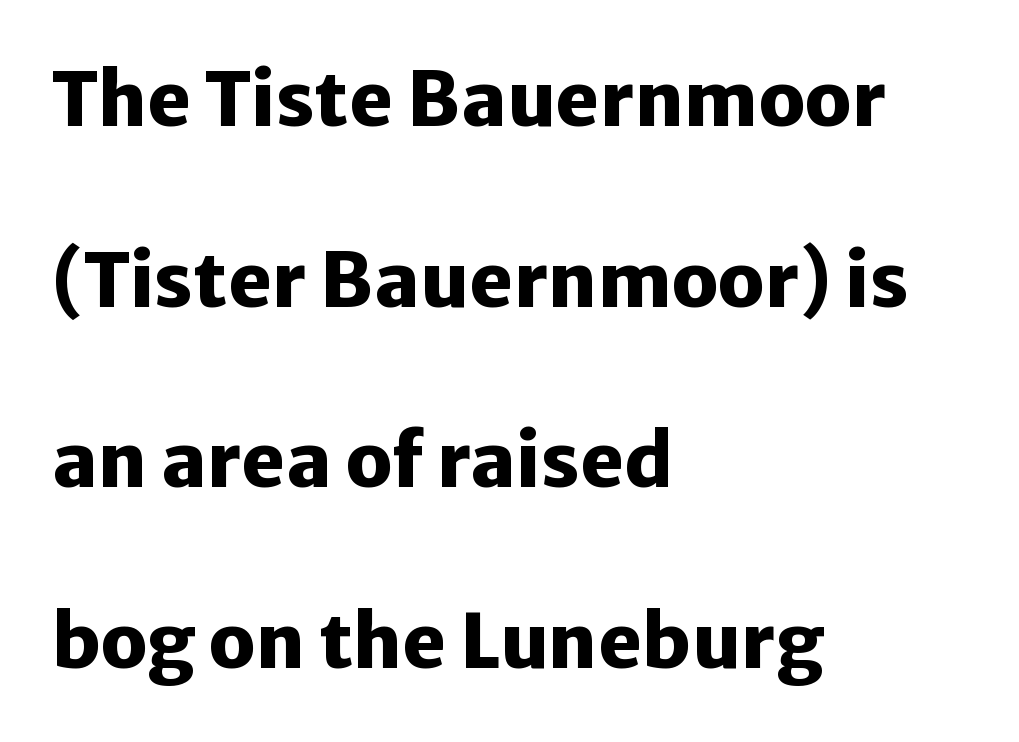
Q: Is the text bold? A: Yes.
Q: Is the text italic (slanted)? A: No, it is upright.
Q: Is the typeface a serif or a sans-serif typeface? A: Sans-serif.
Q: Is the text underlined? A: No.
Q: How is the paragraph aligned? A: Left-aligned.
Q: Is the spacing between letters normal or unusually wide? A: Normal.
Q: Is the spacing between lines tight, normal or loose? A: Loose.
Q: Width (condensed, normal, or wide)? A: Normal.
Q: Stroke contrast? A: Low.
Q: x-height? A: Medium.
Q: Monospaced? A: No.
